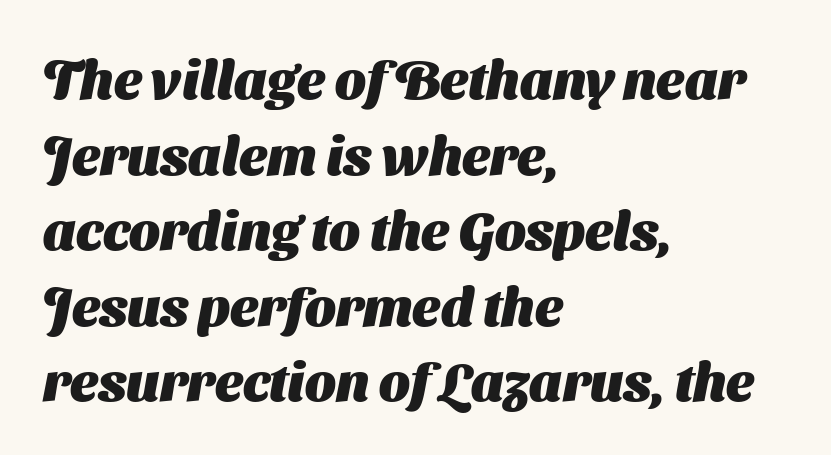
{"serif": "no", "bold": "yes", "weight": "heavy", "width": "normal", "stroke_contrast": "medium", "x_height": "medium", "monospaced": "no", "underline": "no", "align": "left", "line_spacing": "normal", "line_spacing_ratio": 1.4, "letter_spacing": "normal", "letter_spacing_em": 0.0, "glyph_px": 54}
